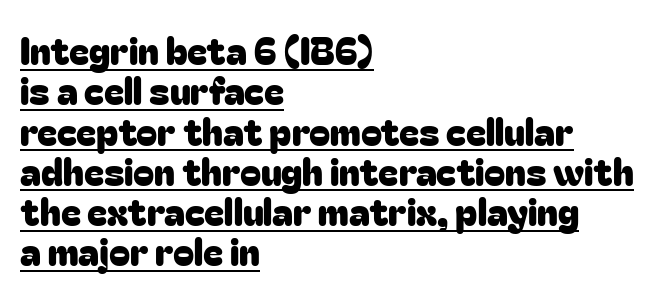
The passage shown has conventional tracking throughout. Quick note: interline space is minimal. A typesetter would mark this as roman, not italic. The face used here is a sans, in the tradition of grotesques and geometrics. Somebody hit Ctrl+U on this one — the words are underlined. Think of a printed novel: that variable character pitch is what you see here.
